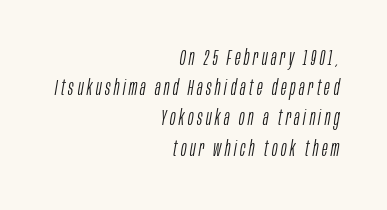
Q: Is the text bold? A: No.
Q: Is the text italic (slanted)? A: Yes, it leans right by about 10 degrees.
Q: Is the text underlined? A: No.
Q: How is the paragraph aligned? A: Right-aligned.
Q: Is the spacing between lines tight, normal or loose? A: Normal.
